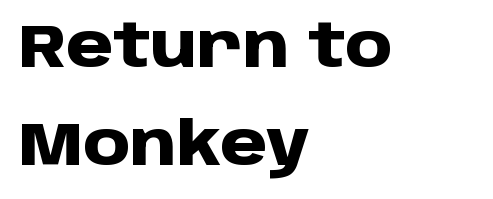
One glance says typical: line gaps are just what's usual. You can tell from the bare stems that sans-serif type was used. Varying glyph widths throughout — classic text-font behaviour. In terms of letterspacing, this is plain default setting. The gap between lines stays unmarked. On the weight axis this lands at bold, roughly 700.
